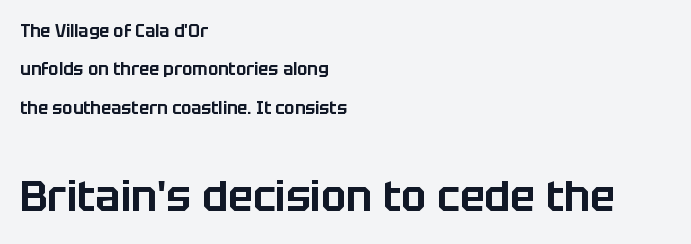
The image shows 42 px sans-serif type, upright; set left-aligned, loose line spacing (2.26x), normal letter spacing, not underlined; the second (bottom) block is 2.47x larger; low stroke contrast and a large x-height.
